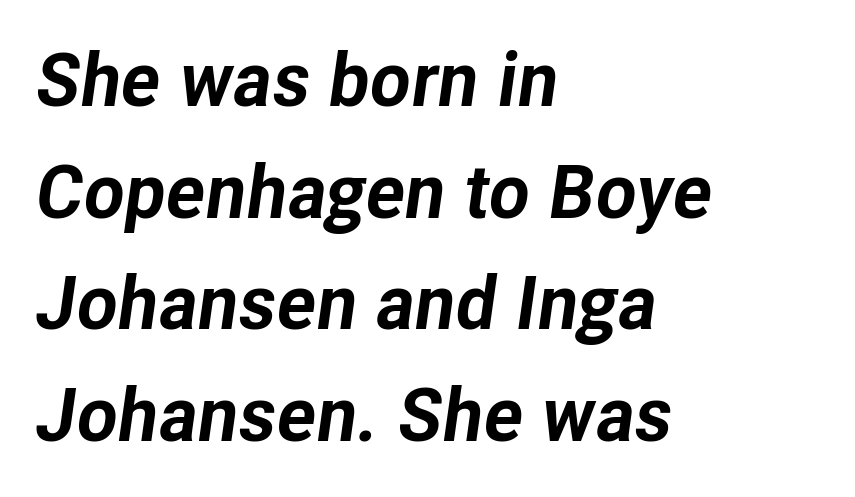
Descender tails drop into unmarked territory. Notice how descenders clear the ascenders below comfortably — that's standard leading. If you drew a ruler down the left edge, every line would touch it. Every character sits at an angle, as italics do. Spacing verdict: proportional, widths tailored to each character. Every letter is thick-stroked: bold, no question.
